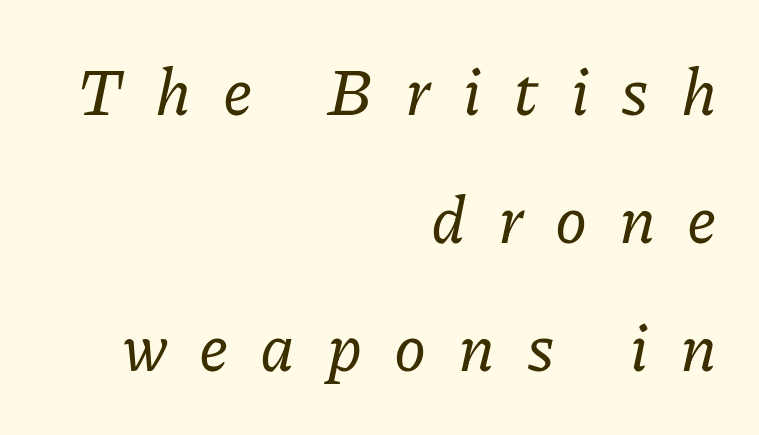
Alignment: flush right. Each new line begins a long way beneath the previous one. Tracking value appears strongly positive — letters spread wide. This rendering features lettering with no underline. This sample has the flowing, uneven cadence of proportional lettering. The face used here has a pronounced slope to its letters.
